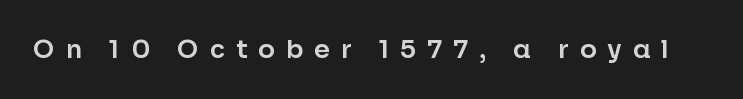
Q: Is the text italic (slanted)? A: No, it is upright.
Q: Is the text underlined? A: No.
Q: Is the spacing between letters normal or unusually wide? A: Unusually wide.
